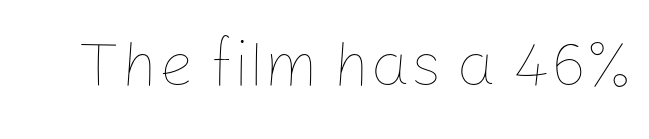
Q: Is the text bold? A: No.
Q: Is the text italic (slanted)? A: No, it is upright.
Q: Is the text underlined? A: No.
Q: Is the spacing between letters normal or unusually wide? A: Normal.
Q: Width (condensed, normal, or wide)? A: Normal.
Q: Stroke contrast? A: Low.
Q: x-height? A: Medium.
Q: Monospaced? A: No.
